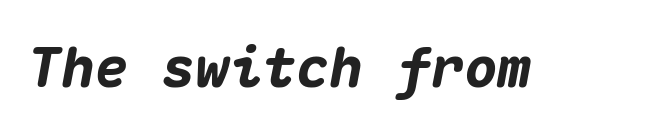
The image shows 56 px heavy type, italic (leaning right), monospaced; set normal letter spacing, not underlined; medium stroke contrast and a medium x-height.
